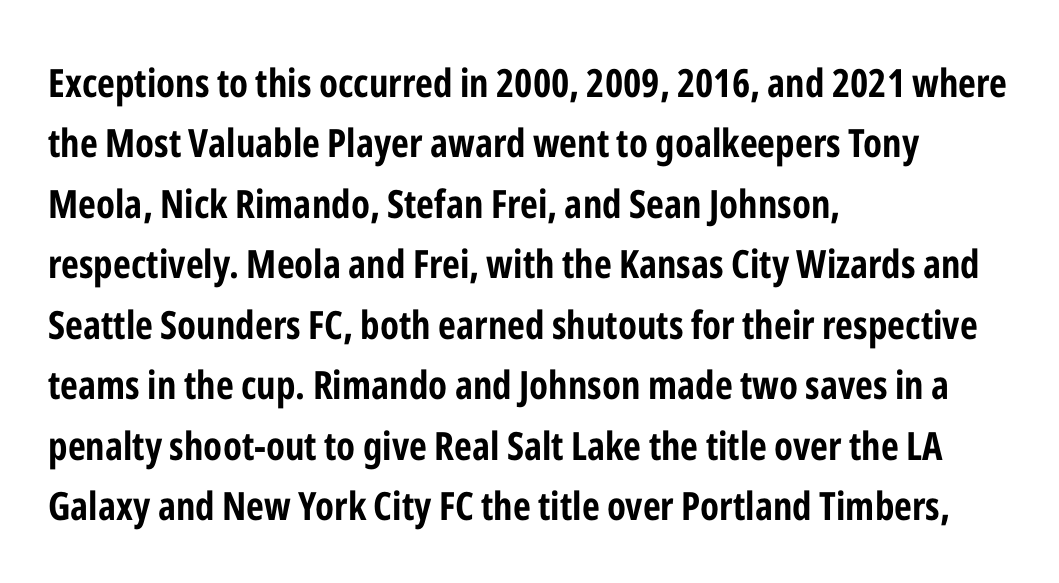
Q: Is the text bold? A: Yes.
Q: Is the text italic (slanted)? A: No, it is upright.
Q: Is the typeface a serif or a sans-serif typeface? A: Sans-serif.
Q: Is the text underlined? A: No.
Q: How is the paragraph aligned? A: Left-aligned.
Q: Is the spacing between letters normal or unusually wide? A: Normal.
Q: Is the spacing between lines tight, normal or loose? A: Normal.
Q: Width (condensed, normal, or wide)? A: Condensed.
Q: Stroke contrast? A: Low.
Q: x-height? A: Medium.
Q: Monospaced? A: No.
